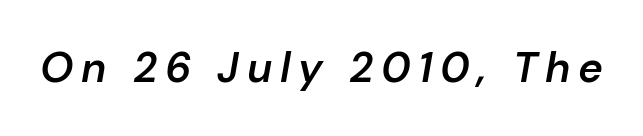
{"italic": "yes", "lean": "right", "slant_degrees": 10, "bold": "semi", "weight": "semibold", "width": "normal", "stroke_contrast": "low", "x_height": "medium", "monospaced": "no", "underline": "no", "glyph_px": 42}
